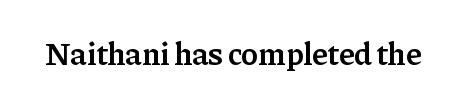
{"serif": "yes", "italic": "no", "bold": "semi", "weight": "semibold", "width": "normal", "stroke_contrast": "low", "x_height": "medium", "monospaced": "no", "underline": "no", "letter_spacing": "normal", "letter_spacing_em": 0.0, "glyph_px": 32}
